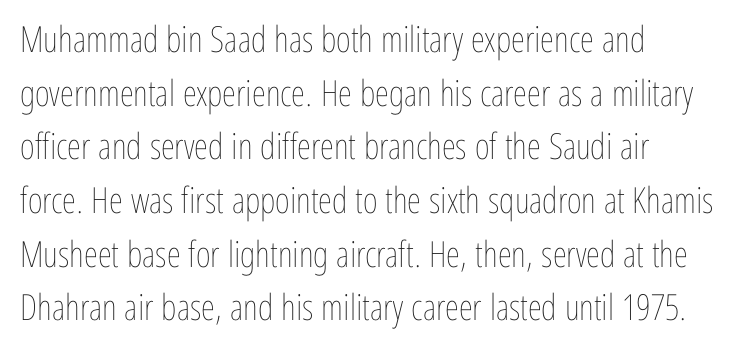
The image shows 36 px thin, condensed type, upright; set left-aligned, normal line spacing (1.49x), normal letter spacing, not underlined; low stroke contrast and a medium x-height.
